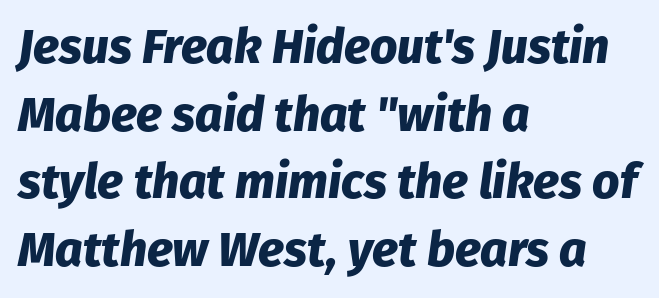
Q: Is the text bold? A: Yes.
Q: Is the text italic (slanted)? A: Yes, it leans right by about 8 degrees.
Q: Is the text underlined? A: No.
Q: How is the paragraph aligned? A: Left-aligned.
Q: Is the spacing between letters normal or unusually wide? A: Normal.
Q: Is the spacing between lines tight, normal or loose? A: Normal.
Q: Width (condensed, normal, or wide)? A: Normal.
Q: Stroke contrast? A: Low.
Q: x-height? A: Medium.
Q: Monospaced? A: No.
